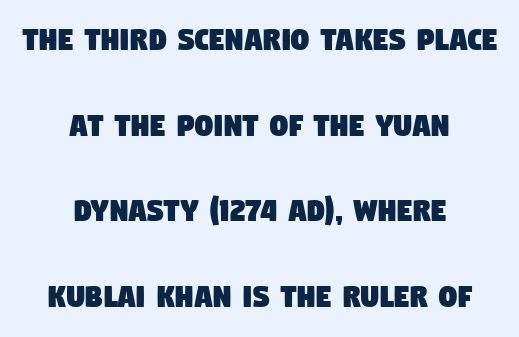
The image shows 36 px condensed sans-serif type; set centered, loose line spacing (2.38x), normal letter spacing, not underlined; low stroke contrast and a large x-height.
